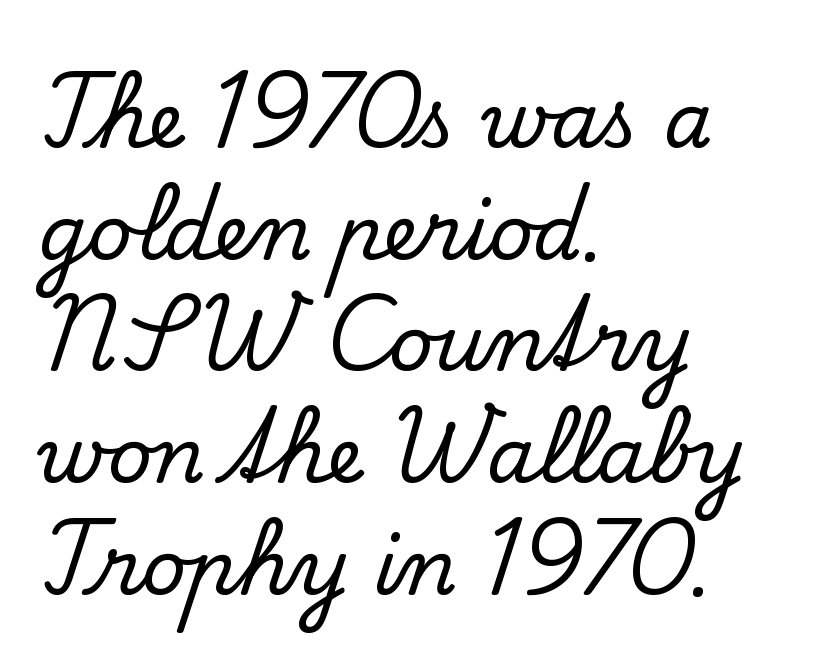
{"serif": "yes", "width": "normal", "stroke_contrast": "low", "x_height": "small", "monospaced": "no", "underline": "no", "align": "left", "line_spacing": "normal", "line_spacing_ratio": 1.45, "letter_spacing": "normal", "letter_spacing_em": 0.0, "glyph_px": 77}
